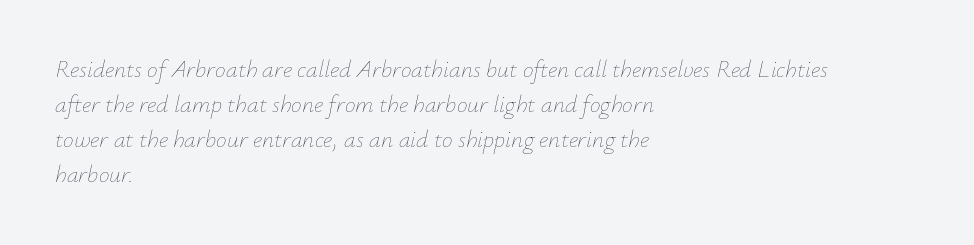
{"italic": "yes", "lean": "right", "slant_degrees": 12, "bold": "no", "underline": "no", "align": "left", "line_spacing": "normal", "line_spacing_ratio": 1.46, "letter_spacing": "normal", "letter_spacing_em": 0.0, "glyph_px": 24}
